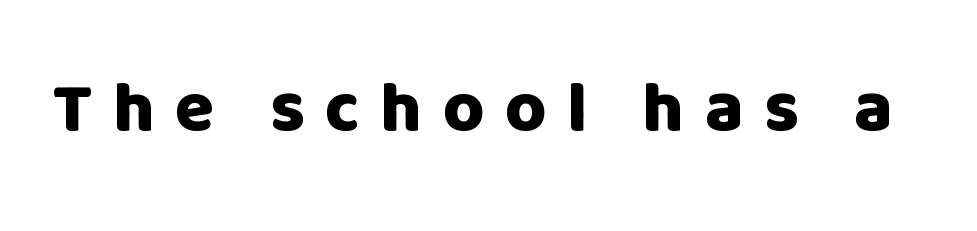
{"serif": "no", "italic": "no", "bold": "yes", "weight": "heavy", "width": "normal", "stroke_contrast": "low", "x_height": "large", "monospaced": "no", "underline": "no", "letter_spacing": "wide", "letter_spacing_em": 0.29, "glyph_px": 71}
